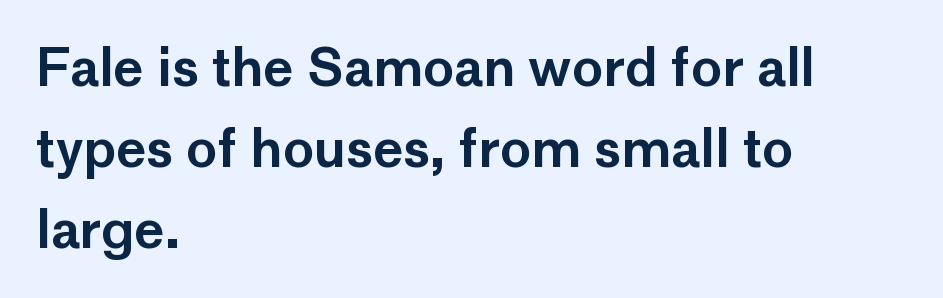
Q: Is the text italic (slanted)? A: No, it is upright.
Q: Is the typeface a serif or a sans-serif typeface? A: Sans-serif.
Q: Is the text underlined? A: No.
Q: How is the paragraph aligned? A: Left-aligned.
Q: Is the spacing between letters normal or unusually wide? A: Normal.
Q: Is the spacing between lines tight, normal or loose? A: Normal.
Q: Width (condensed, normal, or wide)? A: Normal.
Q: Stroke contrast? A: Low.
Q: x-height? A: Medium.
Q: Monospaced? A: No.
